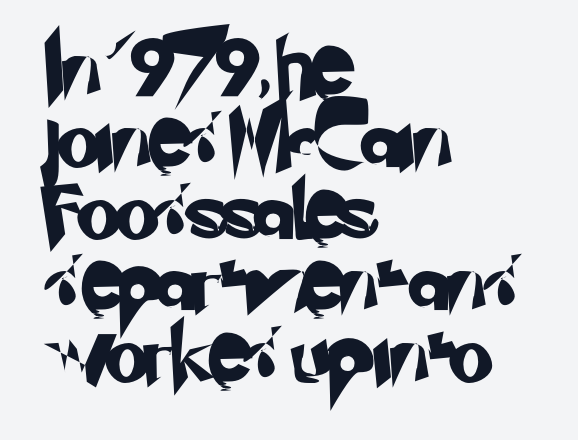
{"serif": "no", "width": "normal", "stroke_contrast": "low", "x_height": "small", "monospaced": "no", "underline": "no", "align": "left", "line_spacing": "normal", "line_spacing_ratio": 1.26, "letter_spacing": "normal", "letter_spacing_em": 0.0, "glyph_px": 57}
